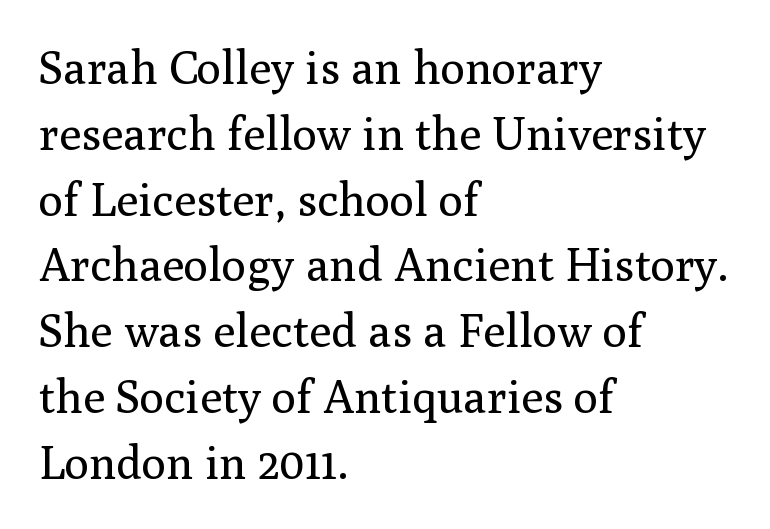
The image shows 46 px regular-weight serif type, upright; set left-aligned, normal line spacing (1.43x), normal letter spacing, not underlined; medium stroke contrast and a medium x-height.
